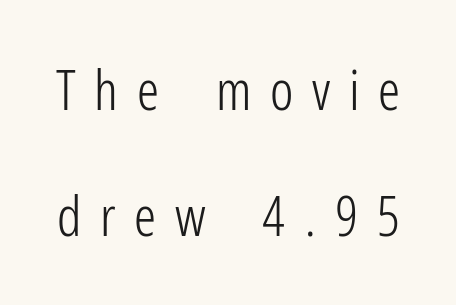
Here the designer chose a conventional face with non-uniform glyph widths. What stands out about the letter spacing? Its width — letters are far apart. Letterform terminals end flat and unadorned throughout the passage. The specimen omits any rule beneath the text block's lines. The passage shown stacks its lines with a broad gap.
